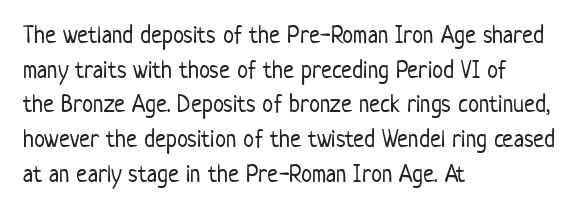
The image shows 25 px text type, upright; set left-aligned, normal line spacing (1.39x), normal letter spacing, not underlined.
